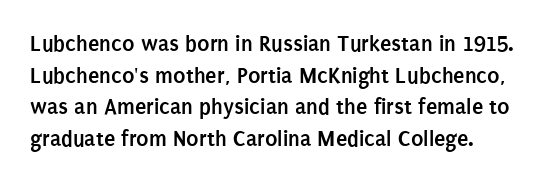
{"italic": "no", "bold": "yes", "underline": "no", "line_spacing": "normal", "line_spacing_ratio": 1.38, "letter_spacing": "normal", "letter_spacing_em": 0.0, "glyph_px": 23}
